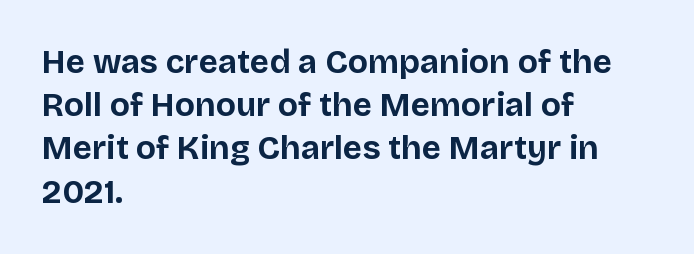
The image shows 33 px bold sans-serif type, upright; set left-aligned, normal line spacing (1.31x), normal letter spacing, not underlined; low stroke contrast and a large x-height.
